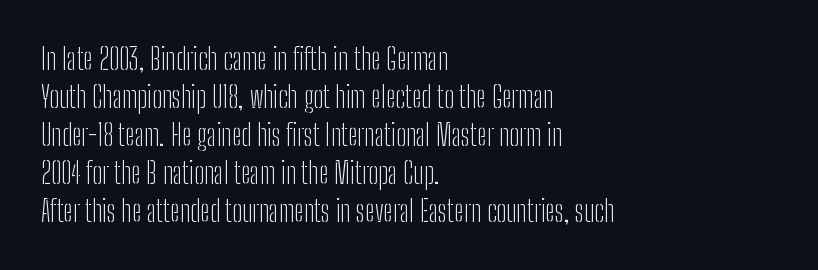
Q: Is the text bold? A: No.
Q: Is the text italic (slanted)? A: No, it is upright.
Q: Is the typeface a serif or a sans-serif typeface? A: Sans-serif.
Q: Is the text underlined? A: No.
Q: How is the paragraph aligned? A: Left-aligned.
Q: Is the spacing between letters normal or unusually wide? A: Normal.
Q: Is the spacing between lines tight, normal or loose? A: Normal.
Q: Width (condensed, normal, or wide)? A: Condensed.
Q: Stroke contrast? A: Low.
Q: x-height? A: Medium.
Q: Monospaced? A: No.
